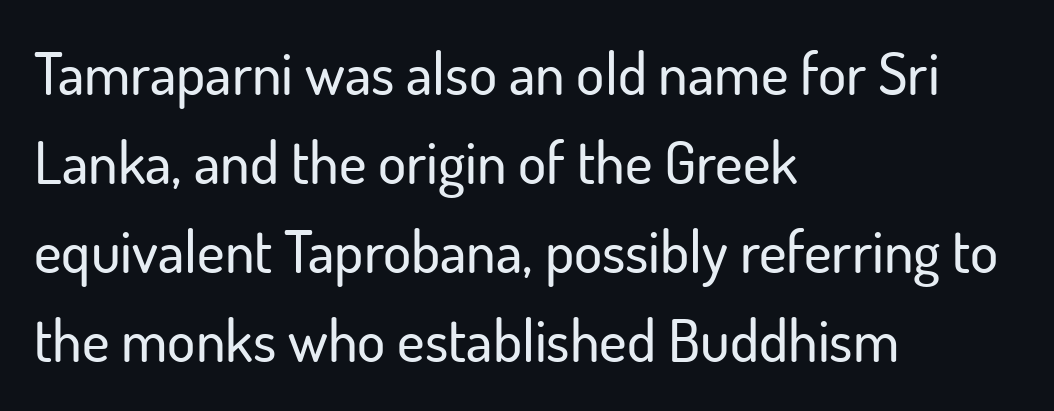
The image shows 59 px sans-serif type, upright; set left-aligned, normal line spacing (1.51x), normal letter spacing, not underlined; low stroke contrast and a small x-height.
